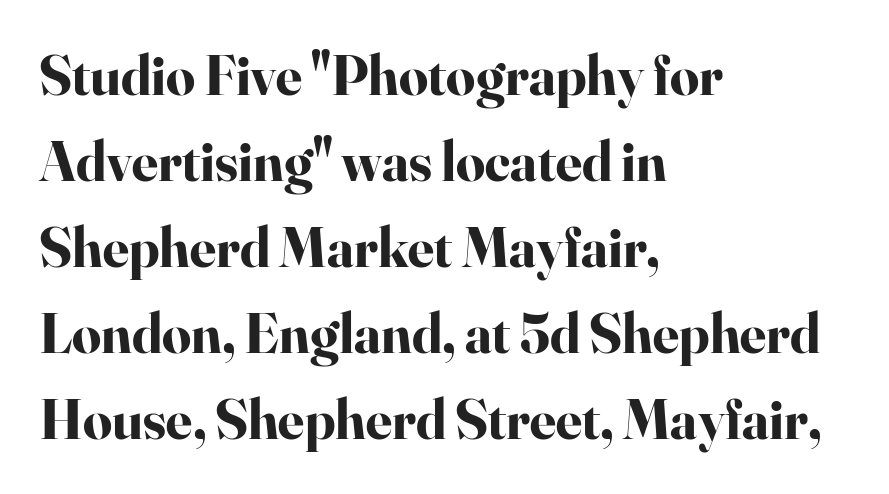
{"serif": "yes", "italic": "no", "bold": "yes", "weight": "bold", "width": "normal", "stroke_contrast": "high", "x_height": "small", "monospaced": "no", "underline": "no", "align": "left", "line_spacing": "normal", "line_spacing_ratio": 1.51, "letter_spacing": "normal", "letter_spacing_em": 0.0, "glyph_px": 57}
